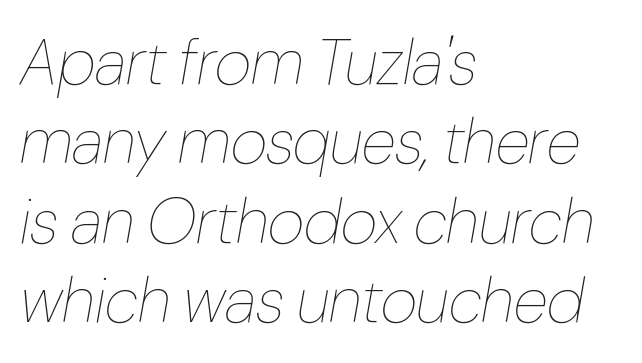
The image shows 64 px thin, condensed type, italic (leaning right); set left-aligned, line spacing 1.24x, normal letter spacing, not underlined; low stroke contrast and a medium x-height.
